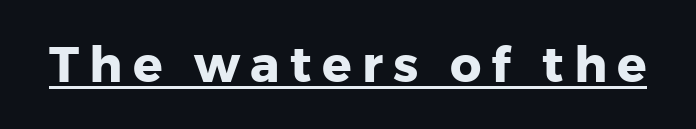
{"serif": "no", "italic": "no", "bold": "yes", "weight": "heavy", "width": "normal", "stroke_contrast": "low", "x_height": "medium", "monospaced": "no", "underline": "yes", "letter_spacing": "wide", "letter_spacing_em": 0.21, "glyph_px": 49}
